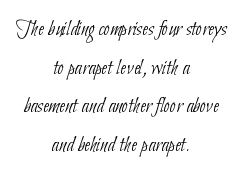
The image shows 22 px text type; set centered, line spacing 1.76x, normal letter spacing, not underlined.
